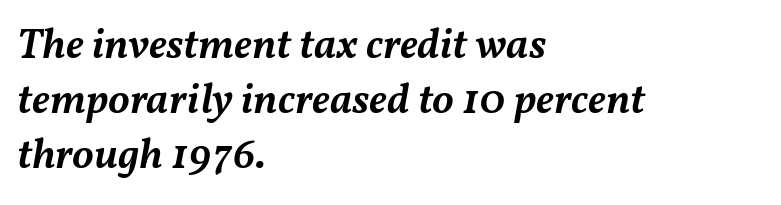
The image shows 43 px semibold type, italic (leaning right); set left-aligned, normal line spacing (1.28x), normal letter spacing, not underlined; medium stroke contrast and a medium x-height.
